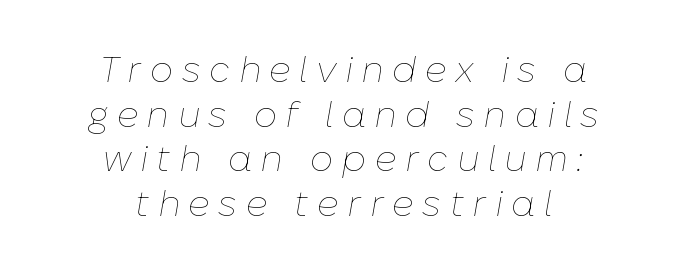
{"italic": "yes", "lean": "right", "slant_degrees": 10, "bold": "no", "weight": "thin", "width": "normal", "stroke_contrast": "low", "x_height": "medium", "monospaced": "no", "underline": "no", "align": "center", "line_spacing_ratio": 1.24, "letter_spacing": "wide", "letter_spacing_em": 0.24, "glyph_px": 36}
